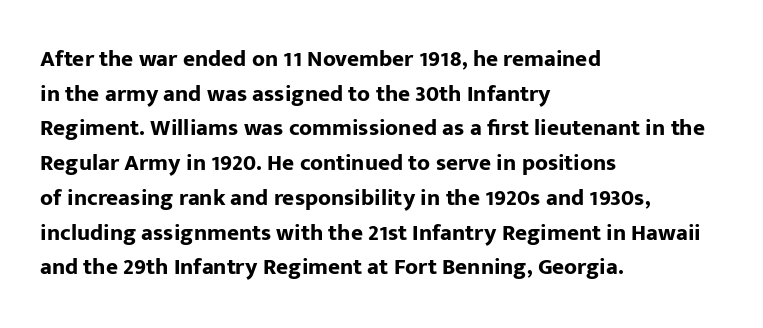
Every stem runs plumb, perpendicular to the baseline. The typesetting leans heavy: a genuine bold. Anything drawn beneath the words? Only blank space. The paragraph shown leans on its left margin. In terms of letterspacing, this is plain default setting. The space between consecutive lines is moderate.
